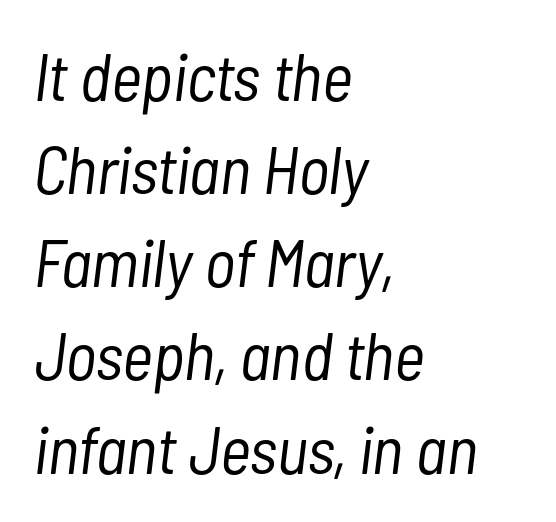
The image shows 67 px light, condensed type, italic (leaning right); set left-aligned, normal line spacing (1.39x), normal letter spacing, not underlined; low stroke contrast and a medium x-height.
